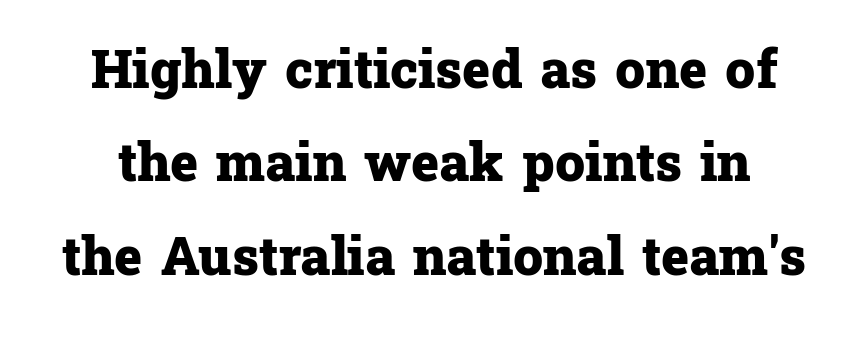
The string is rendered with underlining switched off. Spacing verdict: proportional, widths tailored to each character. Unlike italic type, these characters show no tilt at all. Check where the strokes stop: tiny serifs finish them off.
